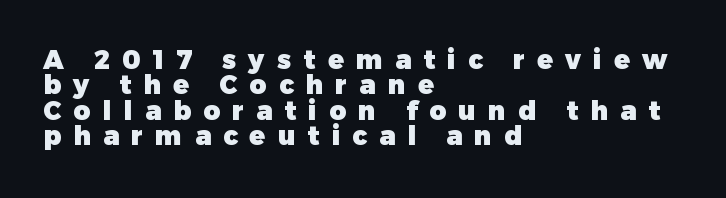
Q: Is the text bold? A: Yes.
Q: Is the text italic (slanted)? A: No, it is upright.
Q: Is the text underlined? A: No.
Q: How is the paragraph aligned? A: Left-aligned.
Q: Is the spacing between letters normal or unusually wide? A: Unusually wide.
Q: Is the spacing between lines tight, normal or loose? A: Tight.
